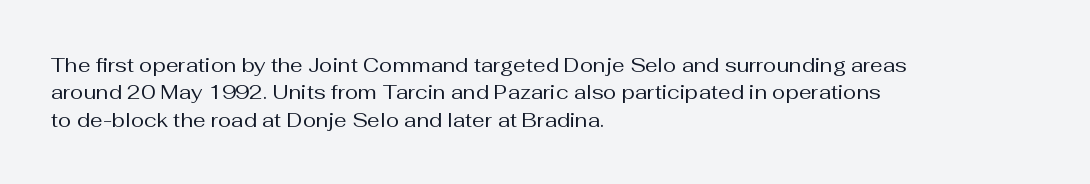
{"italic": "no", "bold": "no", "underline": "no", "align": "left", "line_spacing": "normal", "line_spacing_ratio": 1.37, "letter_spacing": "normal", "letter_spacing_em": 0.0, "glyph_px": 20}
